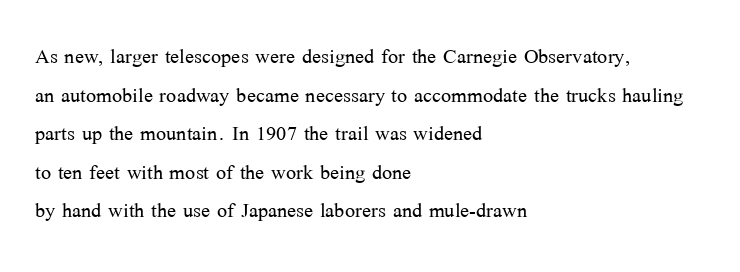
Q: Is the text bold? A: No.
Q: Is the text italic (slanted)? A: No, it is upright.
Q: Is the text underlined? A: No.
Q: How is the paragraph aligned? A: Left-aligned.
Q: Is the spacing between letters normal or unusually wide? A: Normal.
Q: Is the spacing between lines tight, normal or loose? A: Normal.
